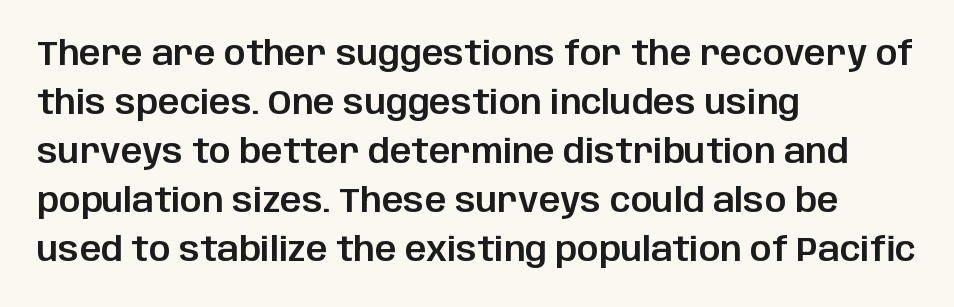
How are the letters spaced? Ordinarily, with no added tracking. The lettering stays uniformly vertical, giving the passage a roman look. A classic flush-left, rag-right setting is used for this passage. The gap between lines stays unmarked. The designer went with a sans here, leaving each stem footless.
